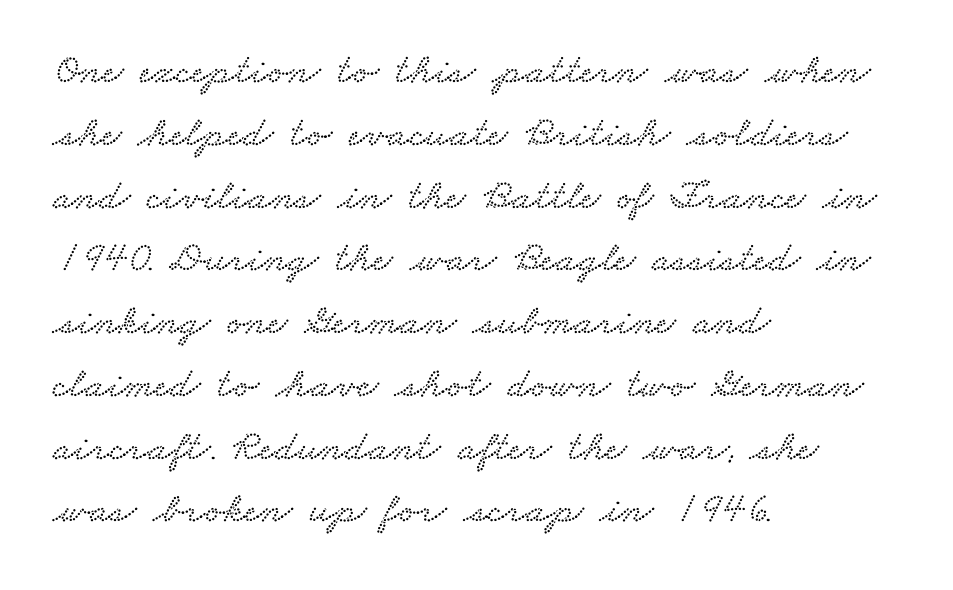
Caption: standard tracking, unaltered. Typeset ragged right — the left edge is the straight one. Glance below the letters and you will spot only blank space. Serifs: yes, visible at the terminals of the letterforms.
